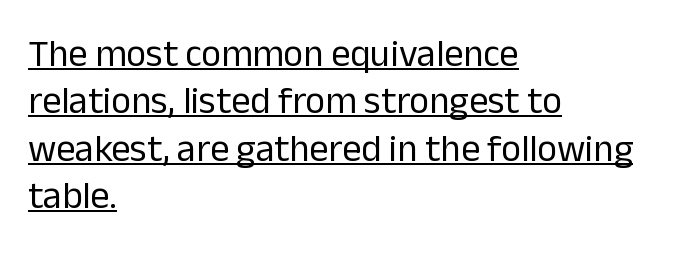
The image shows 38 px regular-weight sans-serif type, upright; set left-aligned, normal line spacing (1.25x), normal letter spacing, underlined; low stroke contrast and a medium x-height.
